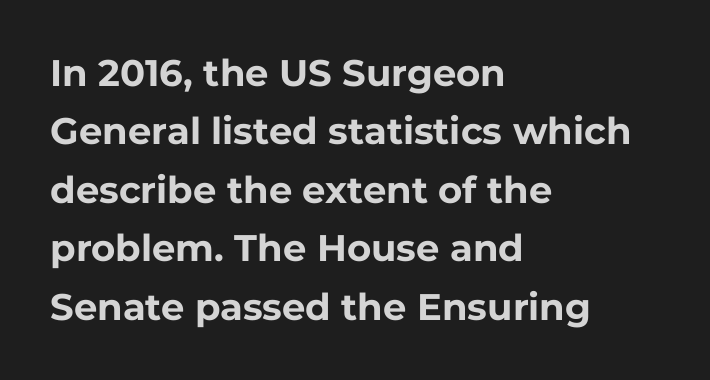
{"serif": "no", "italic": "no", "bold": "yes", "weight": "bold", "width": "normal", "stroke_contrast": "low", "x_height": "medium", "monospaced": "no", "underline": "no", "align": "left", "line_spacing": "normal", "line_spacing_ratio": 1.58, "letter_spacing": "normal", "letter_spacing_em": 0.0, "glyph_px": 37}
